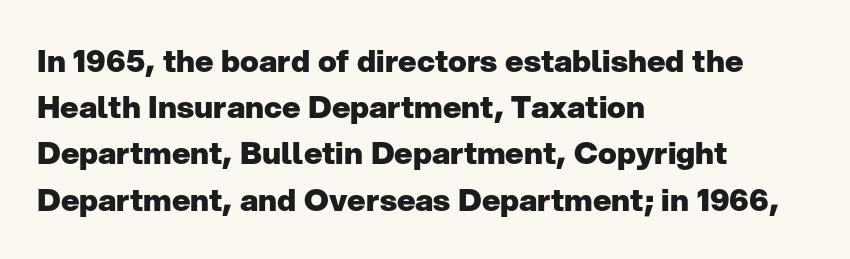
Here the designer chose a conventional face with non-uniform glyph widths. The rendering shows plain stroke endings on the letterforms — a sans-serif design. The letterforms sit shoulder to shoulder at normal distance. Normally led — the rows are evenly, conventionally spaced. In CSS terms this would be text-align: left.
